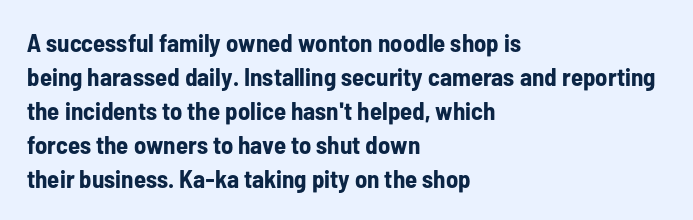
The image shows 25 px bold type, upright; set left-aligned, normal line spacing (1.36x), normal letter spacing, not underlined.
